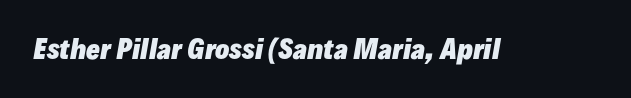
The image shows 26 px bold type, italic (leaning right); set normal letter spacing, not underlined.
